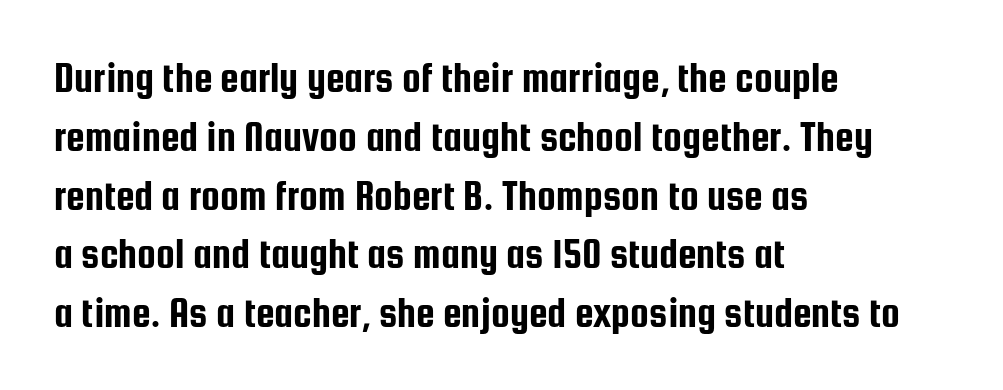
No italicization has been applied; the sample stays upright. Each new line begins a customary step beneath the previous one. The rendering anchors every line to the left-hand side. Descender tails drop into unmarked territory. In terms of letterspacing, this is plain default setting. The letters carry no serifs — their stems end cleanly without finishing strokes.
